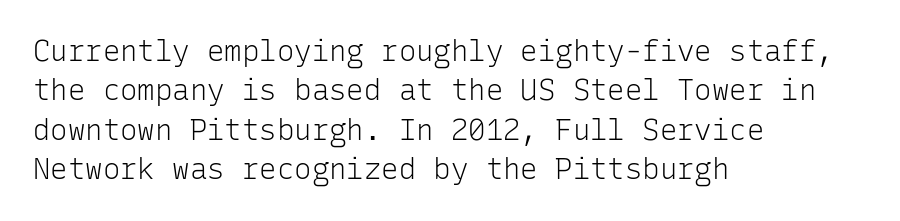
{"serif": "no", "italic": "no", "bold": "no", "weight": "light", "width": "normal", "stroke_contrast": "low", "x_height": "medium", "monospaced": "yes", "underline": "no", "align": "left", "line_spacing": "normal", "line_spacing_ratio": 1.36, "letter_spacing": "normal", "letter_spacing_em": 0.0, "glyph_px": 29}
